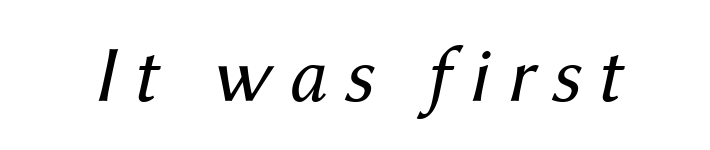
The letters advance in unequal steps, a hallmark of proportional type. Does extra space separate the letters? Yes, quite a lot of it. A clean baseline with only descenders dipping below it. Bold? No — there's no thickening of the strokes.
